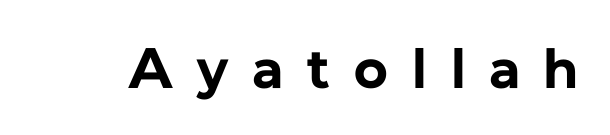
{"serif": "no", "italic": "no", "bold": "yes", "weight": "bold", "width": "normal", "stroke_contrast": "low", "x_height": "medium", "monospaced": "no", "underline": "no", "letter_spacing": "wide", "letter_spacing_em": 0.43, "glyph_px": 57}
